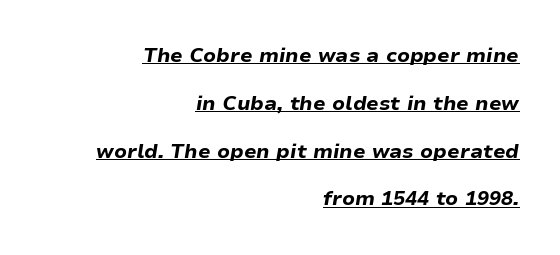
The whole block is typeset with a tilt. The typesetter chose a ragged-left arrangement here. If you measured baseline to baseline, you'd find a long distance. The face used here has the dense, thick strokes of a bold.
